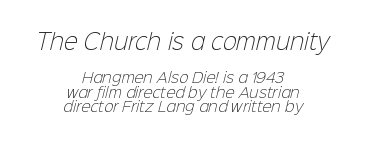
Q: Is the text bold? A: No.
Q: Is the text underlined? A: No.
Q: How is the paragraph aligned? A: Centered.
Q: Is the spacing between letters normal or unusually wide? A: Normal.
Q: Is the spacing between lines tight, normal or loose? A: Tight.
Q: Which block of text is set in a larger size, the first (top) or the second (bottom)? A: The first (top) one.
